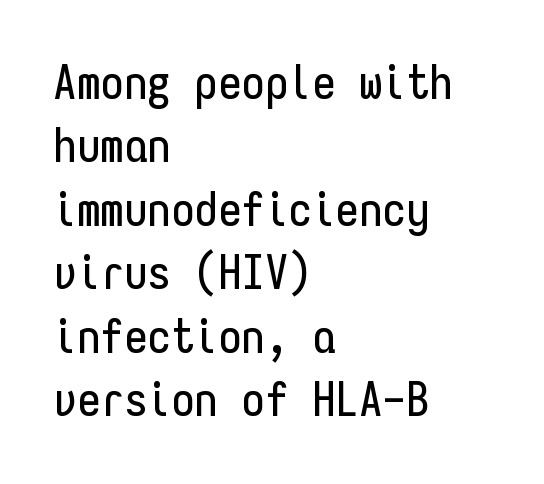
These lines are rendered in a fixed-pitch font. Left-aligned paragraph, ragged on the right. Has an underline been added? It has not. The font family rendered here belongs to the sans-serif group.
